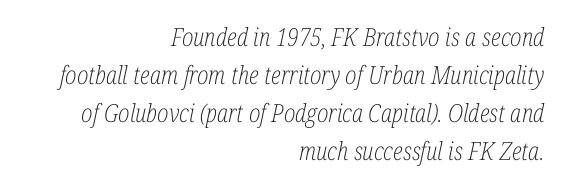
Q: Is the text bold? A: No.
Q: Is the text italic (slanted)? A: Yes, it leans right by about 12 degrees.
Q: Is the text underlined? A: No.
Q: How is the paragraph aligned? A: Right-aligned.
Q: Is the spacing between letters normal or unusually wide? A: Normal.
Q: Is the spacing between lines tight, normal or loose? A: Normal.
